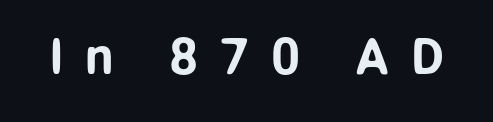
When letters stand straight like this, we call the style roman or upright. The letters advance in unequal steps, a hallmark of proportional type. A sans-serif font was chosen for this passage. The zone under the glyphs is completely vacant. Someone cranked the tracking dial way up on this one.
